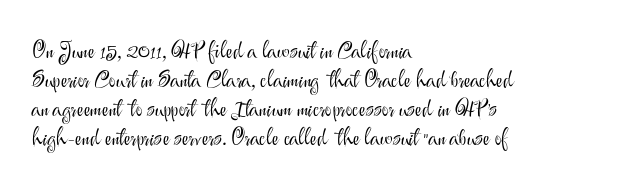
{"bold": "no", "underline": "no", "align": "left", "line_spacing": "normal", "line_spacing_ratio": 1.26, "letter_spacing": "normal", "letter_spacing_em": 0.0, "glyph_px": 23}
